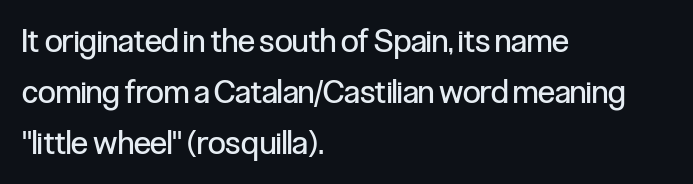
The image shows 32 px regular-weight, condensed sans-serif type, upright; set left-aligned, normal line spacing (1.59x), normal letter spacing, not underlined; low stroke contrast and a medium x-height.
